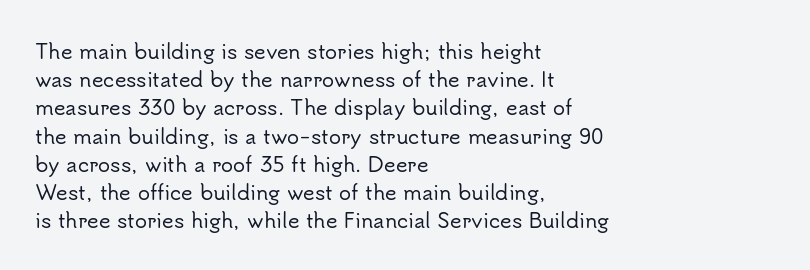
Q: Is the text italic (slanted)? A: No, it is upright.
Q: Is the text underlined? A: No.
Q: How is the paragraph aligned? A: Left-aligned.
Q: Is the spacing between letters normal or unusually wide? A: Normal.
Q: Is the spacing between lines tight, normal or loose? A: Normal.
